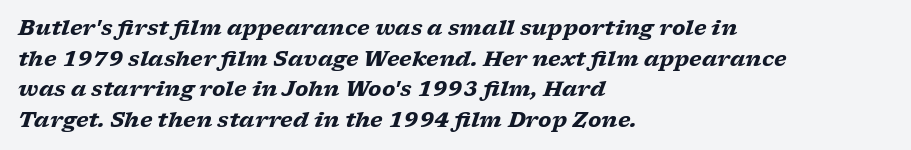
The image shows 21 px bold type, italic (leaning right); set left-aligned, normal line spacing (1.46x), normal letter spacing, not underlined.
